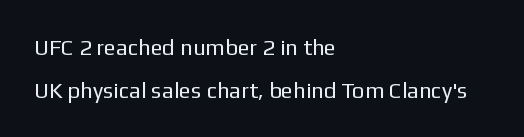
Whoever set this chose breathing room over compactness in the vertical rhythm. Descenders hang freely into open space. The font sits on the lighter half of the weight spectrum, regular included. The specimen reads as upright at a glance.
